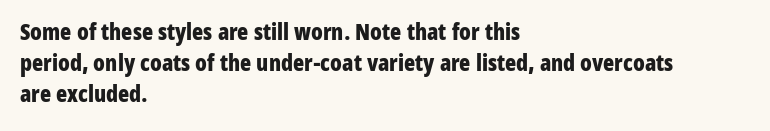
It's the straight-up-and-down kind of type. Descender tails drop into unmarked territory. Weight check: bold — yes, fully. Line beginnings align vertically; line endings do not.
